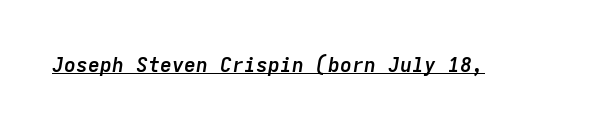
There is no visible air inserted between adjacent glyphs. The words here are underlined. Heft: maximum for text — a bold. Tall strokes in this sample are angled rather than plumb.
